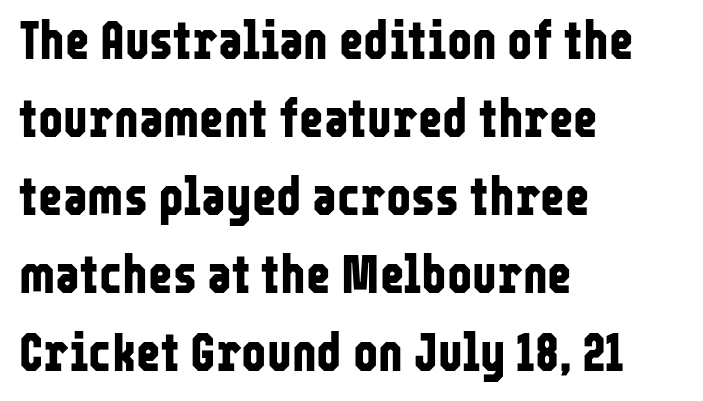
{"serif": "no", "italic": "no", "bold": "yes", "weight": "bold", "width": "condensed", "stroke_contrast": "low", "x_height": "medium", "monospaced": "no", "underline": "no", "align": "left", "line_spacing": "normal", "line_spacing_ratio": 1.47, "letter_spacing": "normal", "letter_spacing_em": 0.0, "glyph_px": 53}
